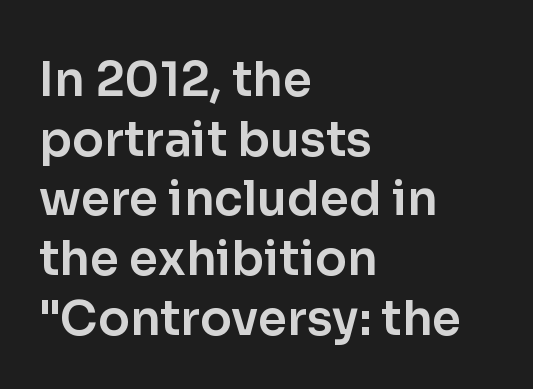
Nope, no serifs anywhere on these letters. If you measured baseline to baseline, you'd find a middling distance. Caption: multi-line text, flush left, ragged right. No italicization has been applied; the sample stays upright. The space directly below the letters is spotless.
